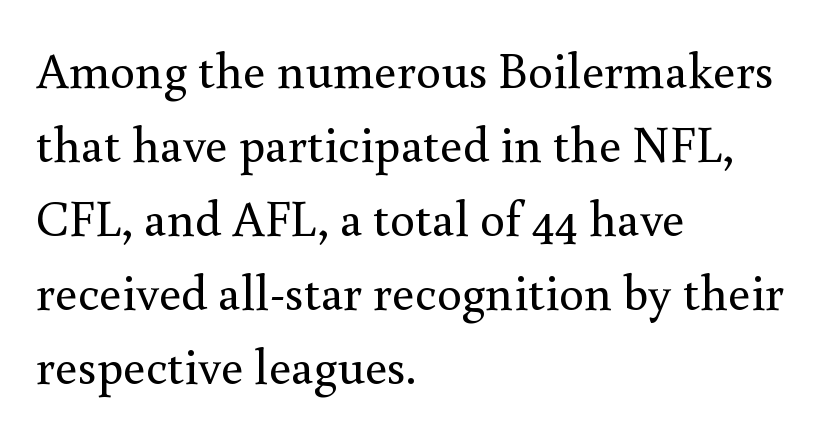
These lines stack with their left ends in a neat column. The font is comparable to plain body text, perhaps lighter. Is the letter spacing exaggerated? No — it looks like the ordinary default. Descenders hang freely into open space. In terms of leading, this rendering sits right in the middle. The face used here is proportionally spaced, like ordinary book or web type.
